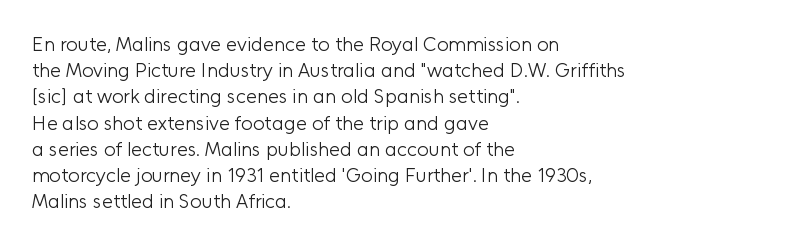
No chunkiness to these letters — they're not bold. Alignment: flush left. Do the letters lean? They stand straight. Horizontal bands of white between lines are of average thickness. Has an underline been added? It has not. Is the letter spacing exaggerated? No — it looks like the ordinary default.
